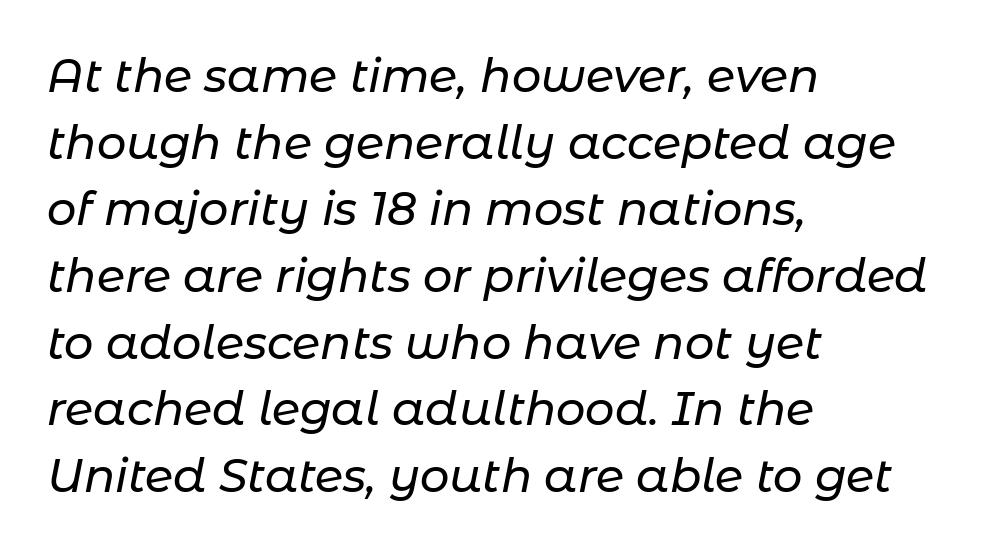
Q: Is the text italic (slanted)? A: Yes, it leans right by about 11 degrees.
Q: Is the text underlined? A: No.
Q: How is the paragraph aligned? A: Left-aligned.
Q: Is the spacing between letters normal or unusually wide? A: Normal.
Q: Is the spacing between lines tight, normal or loose? A: Normal.
Q: Width (condensed, normal, or wide)? A: Normal.
Q: Stroke contrast? A: Low.
Q: x-height? A: Medium.
Q: Monospaced? A: No.
